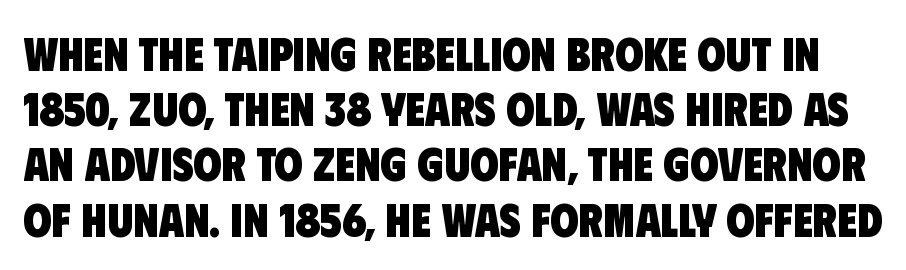
Look at the tracking — it's just the regular setting, nothing added. These words are printed bold, with thick strokes throughout. Here the designer chose a conventional face with non-uniform glyph widths. The foot of each line stays bare and open. I'd call this a sans setting — the letters go barefoot.
